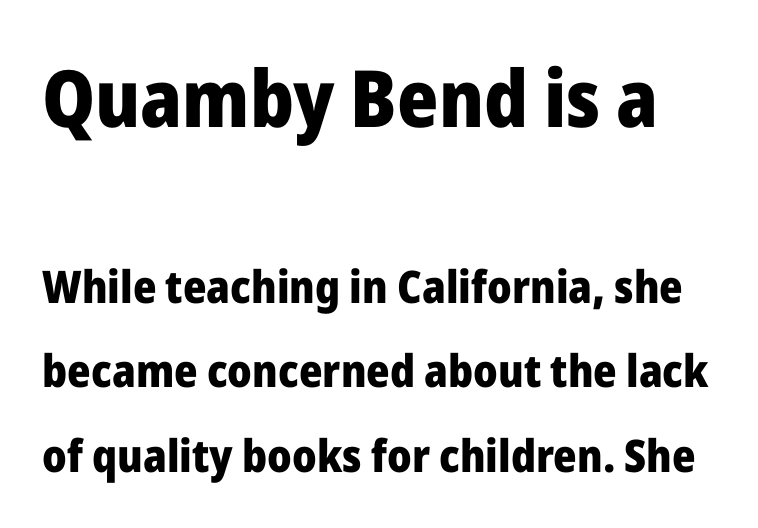
{"serif": "no", "italic": "no", "bold": "yes", "weight": "heavy", "width": "normal", "stroke_contrast": "low", "x_height": "medium", "monospaced": "no", "underline": "no", "line_spacing_ratio": 1.88, "letter_spacing": "normal", "letter_spacing_em": 0.0, "larger_block": "first", "size_ratio": 1.76, "glyph_px": 79}
